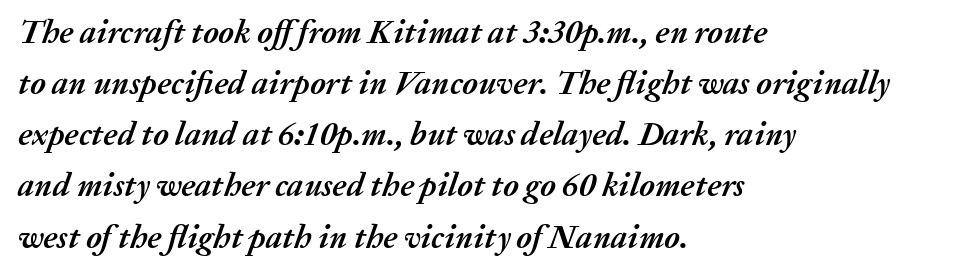
Rule under the text: the space is simply empty. Horizontal alignment here is leftward, the default for most running prose. The font's italic variant was chosen for this text. This sample has the flowing, uneven cadence of proportional lettering.
